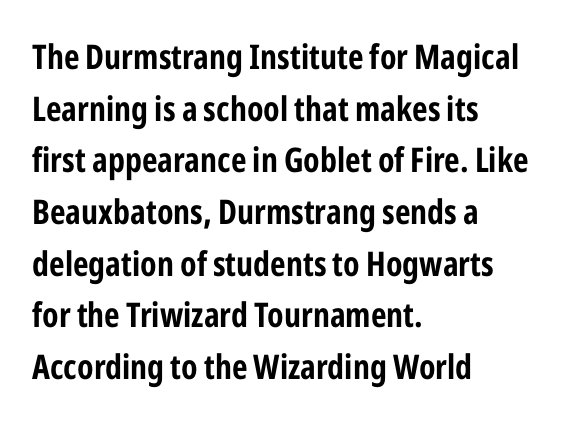
The image shows 34 px bold, condensed sans-serif type, upright; set left-aligned, normal line spacing (1.52x), normal letter spacing, not underlined; low stroke contrast and a medium x-height.
